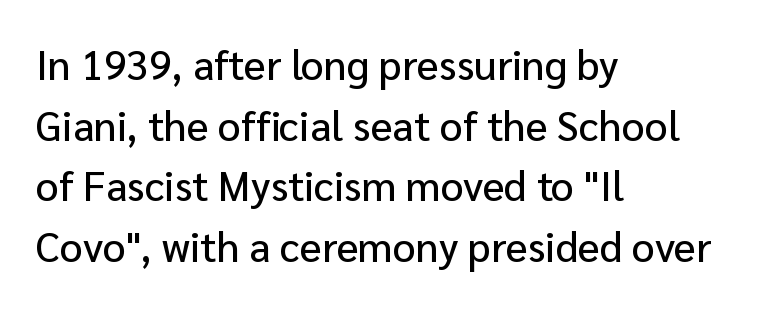
Q: Is the text italic (slanted)? A: No, it is upright.
Q: Is the typeface a serif or a sans-serif typeface? A: Sans-serif.
Q: Is the text underlined? A: No.
Q: How is the paragraph aligned? A: Left-aligned.
Q: Is the spacing between letters normal or unusually wide? A: Normal.
Q: Is the spacing between lines tight, normal or loose? A: Normal.
Q: Width (condensed, normal, or wide)? A: Normal.
Q: Stroke contrast? A: Low.
Q: x-height? A: Medium.
Q: Monospaced? A: No.
